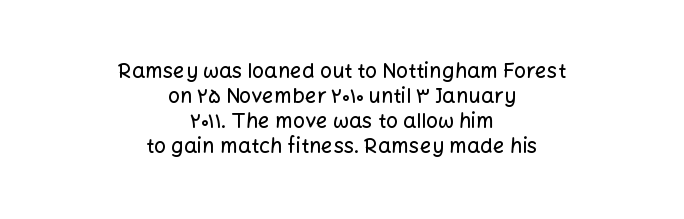
The lettering holds an erect, upright posture throughout. This rendering features lettering with no underline. Letter spacing: default. Leftover space on each line is divided equally before and after the words.
